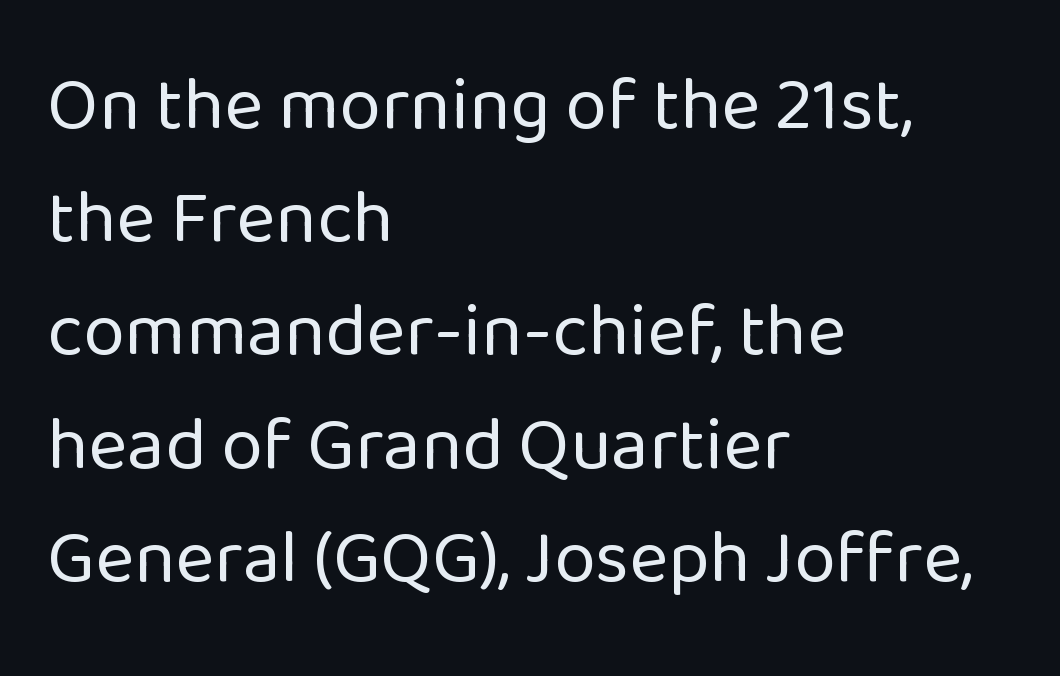
Q: Is the text bold? A: No.
Q: Is the text italic (slanted)? A: No, it is upright.
Q: Is the typeface a serif or a sans-serif typeface? A: Sans-serif.
Q: Is the text underlined? A: No.
Q: How is the paragraph aligned? A: Left-aligned.
Q: Is the spacing between letters normal or unusually wide? A: Normal.
Q: Is the spacing between lines tight, normal or loose? A: Normal.
Q: Width (condensed, normal, or wide)? A: Normal.
Q: Stroke contrast? A: Low.
Q: x-height? A: Medium.
Q: Monospaced? A: No.
